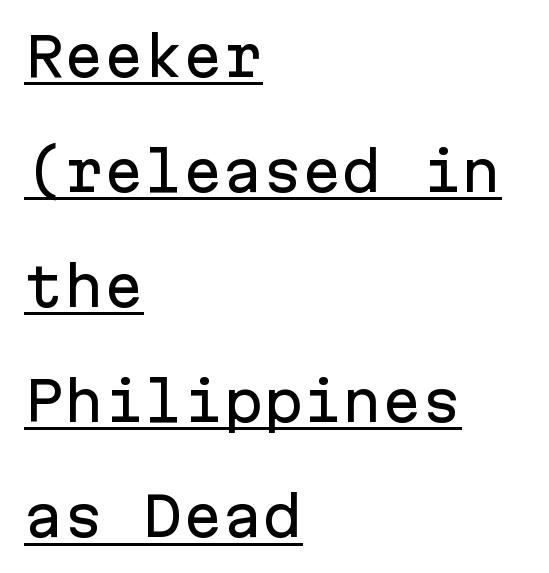
Q: Is the text italic (slanted)? A: No, it is upright.
Q: Is the typeface a serif or a sans-serif typeface? A: Sans-serif.
Q: Is the text underlined? A: Yes.
Q: How is the paragraph aligned? A: Left-aligned.
Q: Is the spacing between letters normal or unusually wide? A: Normal.
Q: Is the spacing between lines tight, normal or loose? A: Loose.
Q: Width (condensed, normal, or wide)? A: Normal.
Q: Stroke contrast? A: Low.
Q: x-height? A: Medium.
Q: Monospaced? A: Yes.
